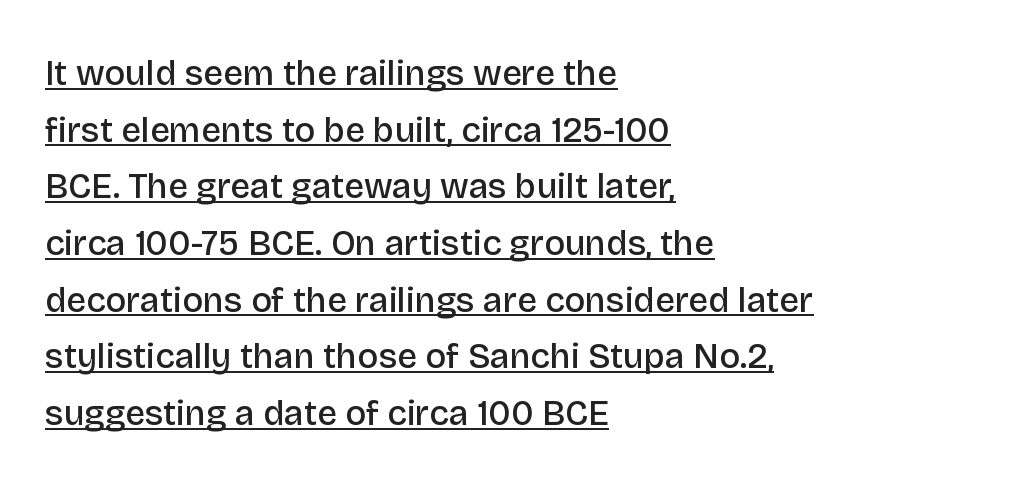
The image shows 35 px semibold sans-serif type, upright; set left-aligned, normal line spacing (1.62x), normal letter spacing, underlined; low stroke contrast and a large x-height.
